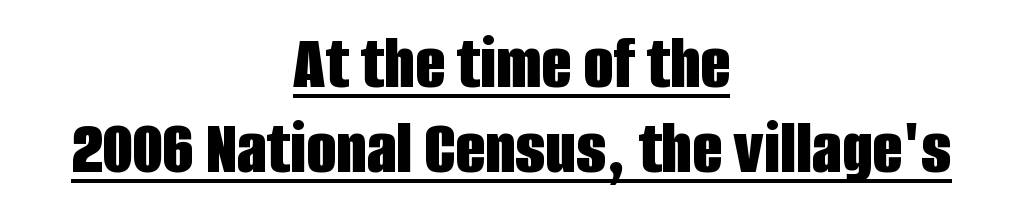
The rendering keeps characters at their native spacing. The lettering stays uniformly vertical, giving the passage a roman look. The passage shown is typed in a proportional face where columns would drift. The glyphs have the mass of a bold cut. Caption: lettering with a line underneath. Classification — sans serif.
